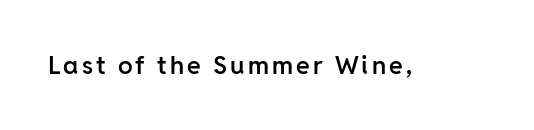
Q: Is the text bold? A: Semi-bold.
Q: Is the text italic (slanted)? A: No, it is upright.
Q: Is the text underlined? A: No.
